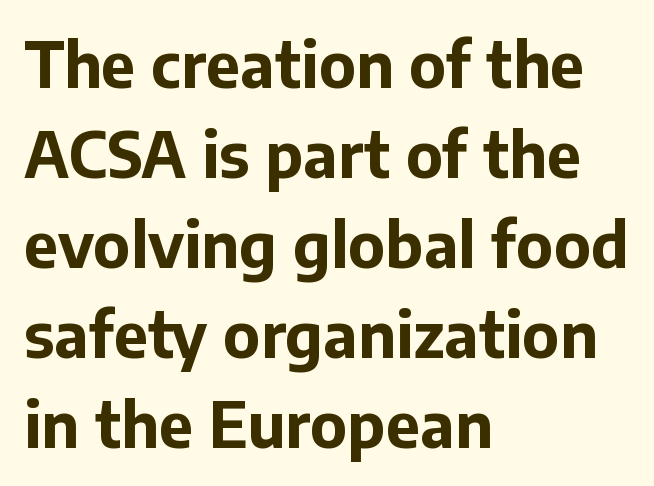
Q: Is the text bold? A: Yes.
Q: Is the text italic (slanted)? A: No, it is upright.
Q: Is the typeface a serif or a sans-serif typeface? A: Sans-serif.
Q: Is the text underlined? A: No.
Q: How is the paragraph aligned? A: Left-aligned.
Q: Is the spacing between letters normal or unusually wide? A: Normal.
Q: Is the spacing between lines tight, normal or loose? A: Normal.
Q: Width (condensed, normal, or wide)? A: Normal.
Q: Stroke contrast? A: Low.
Q: x-height? A: Medium.
Q: Monospaced? A: No.
